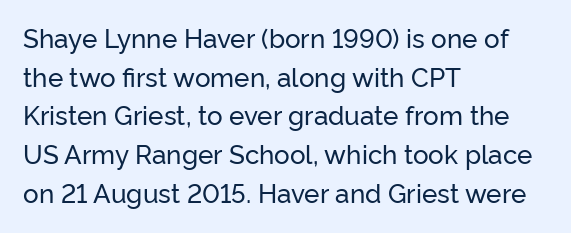
Q: Is the text italic (slanted)? A: No, it is upright.
Q: Is the text underlined? A: No.
Q: How is the paragraph aligned? A: Left-aligned.
Q: Is the spacing between letters normal or unusually wide? A: Normal.
Q: Is the spacing between lines tight, normal or loose? A: Normal.
